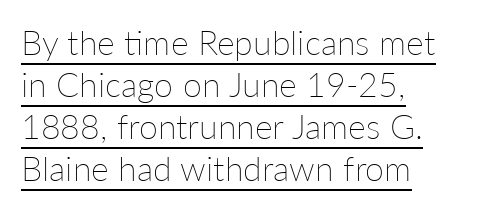
Horizontally, the lines are justified to the leading edge only. Note the varied advance widths — an 'i' is clearly narrower than an 'm'. This is roman type, the default non-slanted kind. Short note: letters normally spaced.
